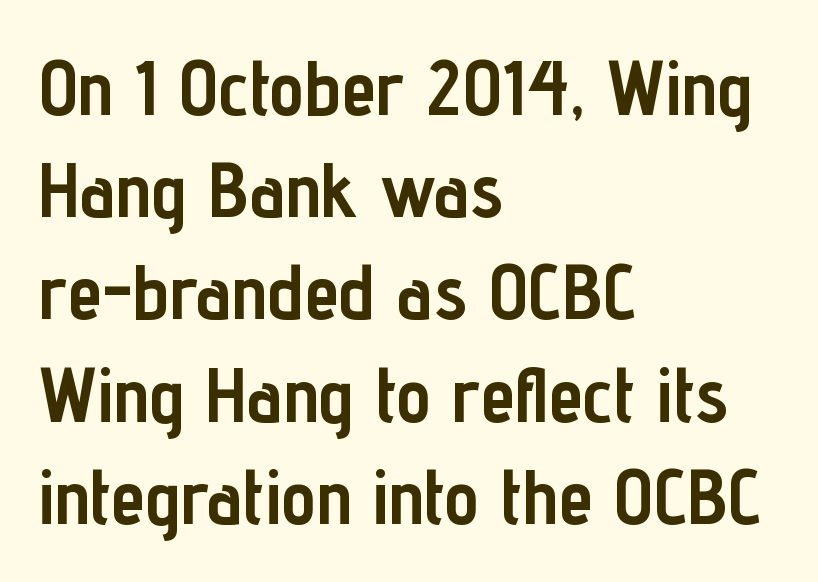
Nobody touched the tracking dial on this one. Reading down the column, the eye jumps a familiar distance to each next line. Grotesque or geometric, the face here clearly has no serifs. In terms of posture, this sample is upright.
